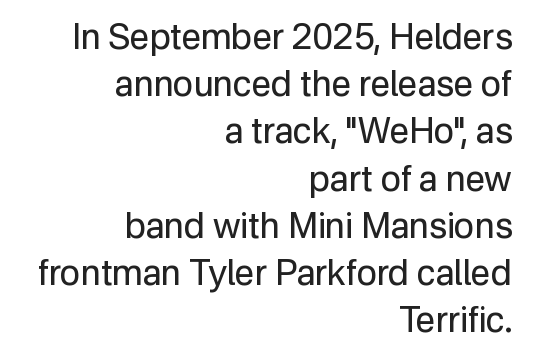
You could not count columns in this text — the font is proportionally spaced. Glance below the letters and you will spot only blank space. The space between consecutive lines is moderate. The typesetter chose a ragged-left arrangement here. The specimen reads as upright at a glance. Observe the absence of serifs on each vertical stroke in this sample.
